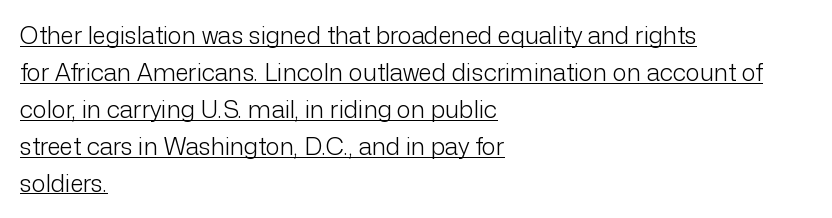
{"italic": "no", "bold": "no", "underline": "yes", "align": "left", "line_spacing": "normal", "line_spacing_ratio": 1.54, "letter_spacing": "normal", "letter_spacing_em": 0.0, "glyph_px": 24}
